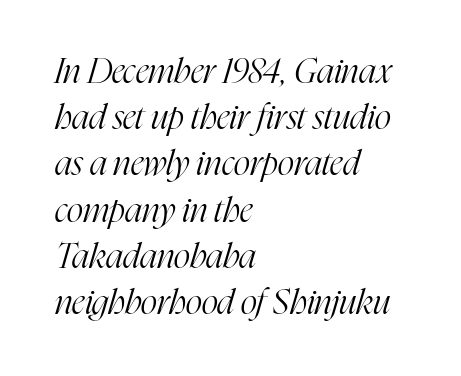
Q: Is the text bold? A: No.
Q: Is the text italic (slanted)? A: Yes, it leans right by about 16 degrees.
Q: Is the typeface a serif or a sans-serif typeface? A: Serif.
Q: Is the text underlined? A: No.
Q: How is the paragraph aligned? A: Left-aligned.
Q: Is the spacing between letters normal or unusually wide? A: Normal.
Q: Is the spacing between lines tight, normal or loose? A: Normal.
Q: Width (condensed, normal, or wide)? A: Condensed.
Q: Stroke contrast? A: High.
Q: x-height? A: Medium.
Q: Monospaced? A: No.
